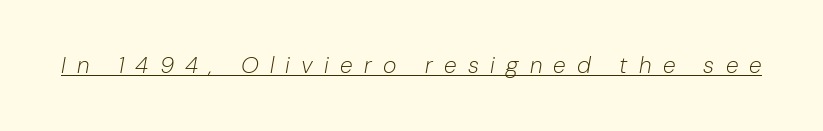
Q: Is the text bold? A: No.
Q: Is the text italic (slanted)? A: Yes, it leans right by about 10 degrees.
Q: Is the text underlined? A: Yes.
Q: Is the spacing between letters normal or unusually wide? A: Unusually wide.
